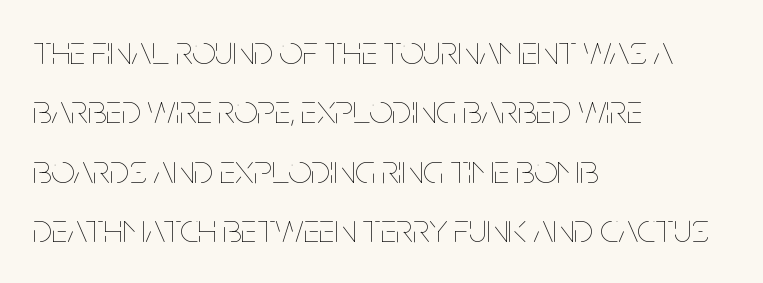
{"italic": "no", "bold": "no", "weight": "thin", "width": "condensed", "stroke_contrast": "low", "x_height": "large", "monospaced": "no", "underline": "no", "align": "left", "line_spacing": "normal", "line_spacing_ratio": 1.45, "letter_spacing": "normal", "letter_spacing_em": 0.0, "glyph_px": 41}
